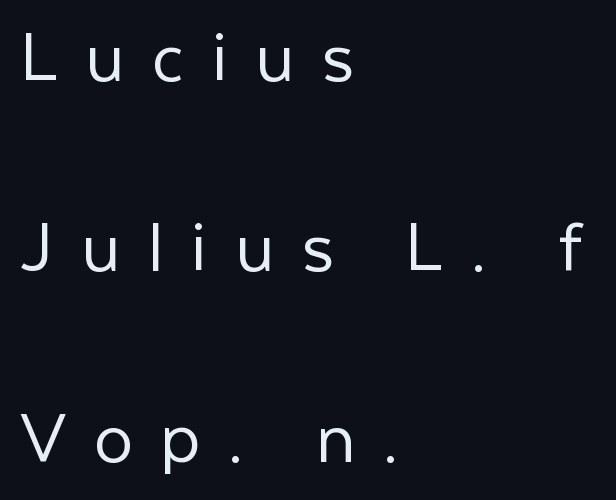
Alignment: flush left. Varying glyph widths throughout — classic text-font behaviour. Weight: in the light-to-regular range. The face used here is a sans, in the tradition of grotesques and geometrics.
